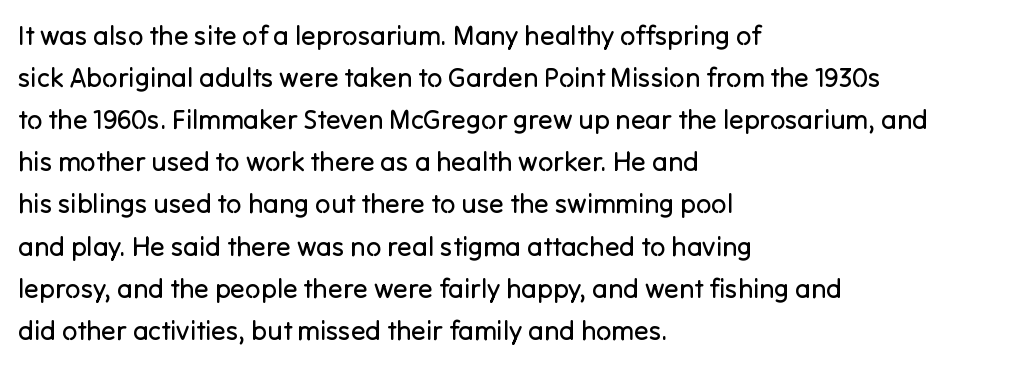
{"italic": "no", "bold": "no", "underline": "no", "align": "left", "line_spacing": "normal", "line_spacing_ratio": 1.56, "letter_spacing": "normal", "letter_spacing_em": 0.0, "glyph_px": 27}
